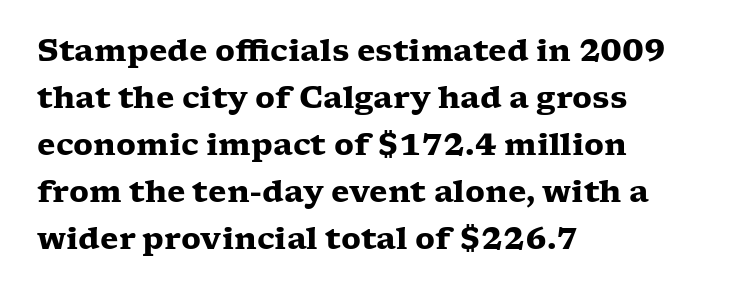
Typesetter's note: full bold, strokes at maximum text heaviness. The ragged edge is on the right, which tells us the setting is flush left. Think of a printed novel: that variable character pitch is what you see here. What's the leading like? Ordinary, nothing unusual. The letters sit at their default tracking, neither squeezed nor spread. The baseline area is clear.
